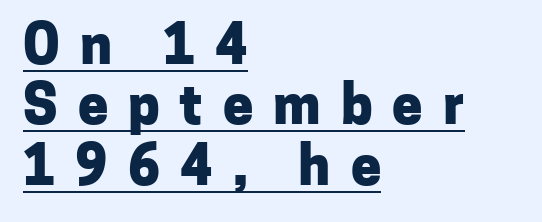
{"serif": "no", "italic": "no", "bold": "yes", "weight": "heavy", "width": "normal", "stroke_contrast": "low", "x_height": "medium", "monospaced": "no", "underline": "yes", "align": "left", "line_spacing": "tight", "line_spacing_ratio": 1.12, "letter_spacing": "wide", "letter_spacing_em": 0.37, "glyph_px": 54}
